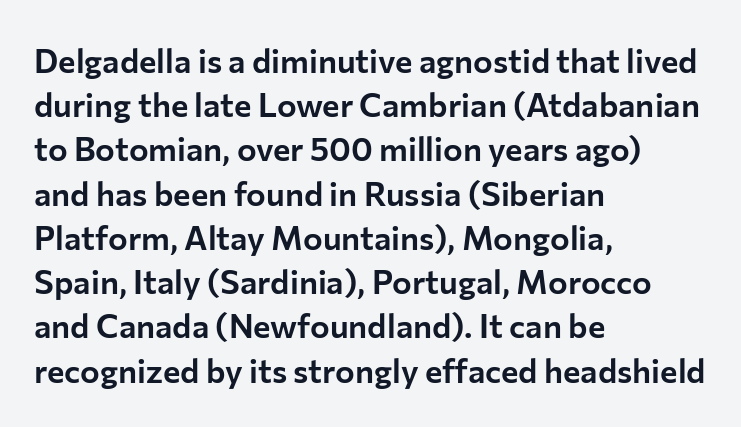
Nobody drew a line under any word here. A typesetter would call this zero additional tracking. Short and long lines alike share a common starting point at left. The designer left line spacing at the default. The face used here is proportionally spaced, like ordinary book or web type. This sample uses a sans-serif face.
